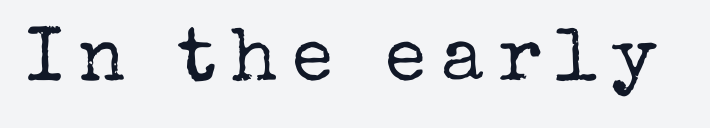
The letterforms sit at book weight or below. Between one letter and the next there's a generous, obvious gap. Is this a fixed-width face? No — the glyphs have proportional, varying widths. This rendering features lettering with no underline. Typographically, this falls in the serif category.
